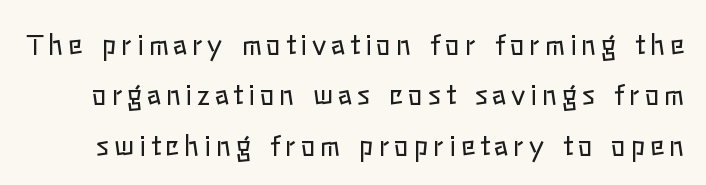
Q: Is the text bold? A: No.
Q: Is the text italic (slanted)? A: No, it is upright.
Q: Is the text underlined? A: No.
